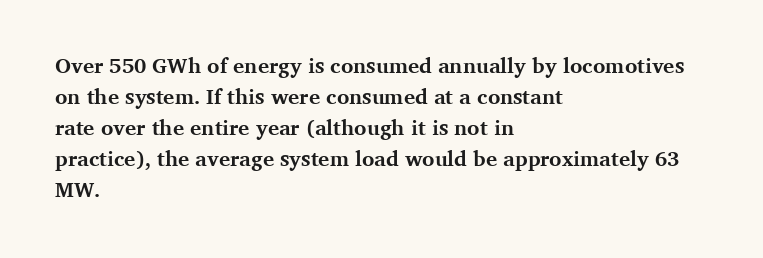
These lines keep a tight, regular rhythm from letter to letter. The typesetting leans heavy: a genuine bold. Line beginnings align vertically; line endings do not. If you drew a line through each stem, it would be perfectly vertical. Letters rest on an invisible, unmarked baseline.
